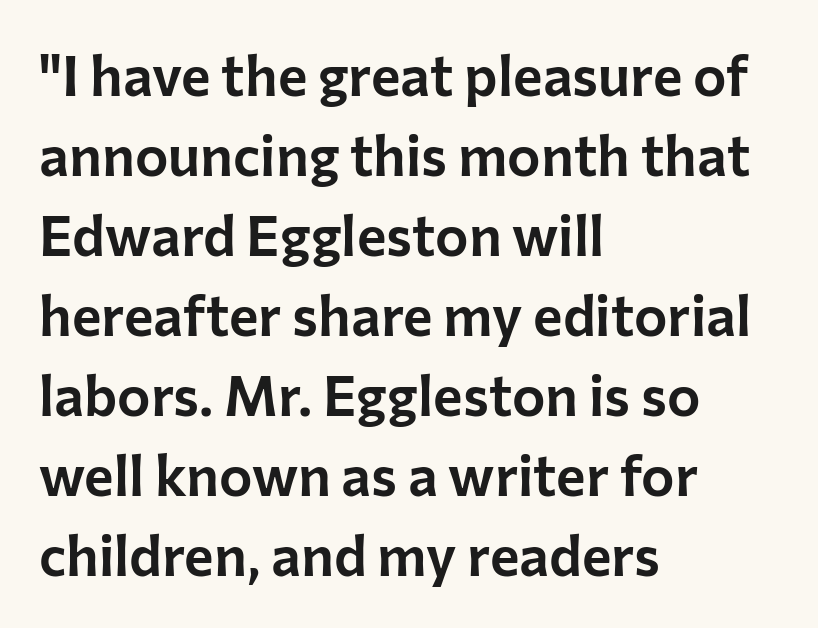
{"serif": "no", "italic": "no", "width": "normal", "stroke_contrast": "low", "x_height": "medium", "monospaced": "no", "underline": "no", "align": "left", "line_spacing": "normal", "line_spacing_ratio": 1.43, "letter_spacing": "normal", "letter_spacing_em": 0.0, "glyph_px": 56}
